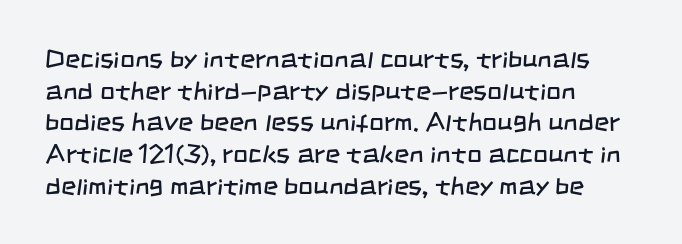
Q: Is the text bold? A: No.
Q: Is the text underlined? A: No.
Q: How is the paragraph aligned? A: Left-aligned.
Q: Is the spacing between letters normal or unusually wide? A: Normal.
